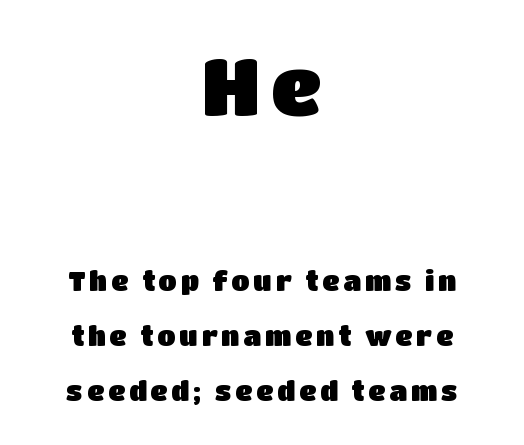
Q: Is the text italic (slanted)? A: No, it is upright.
Q: Is the typeface a serif or a sans-serif typeface? A: Sans-serif.
Q: Is the text underlined? A: No.
Q: How is the paragraph aligned? A: Centered.
Q: Is the spacing between lines tight, normal or loose? A: Loose.
Q: Which block of text is set in a larger size, the first (top) or the second (bottom)? A: The first (top) one.
Q: Width (condensed, normal, or wide)? A: Normal.
Q: Stroke contrast? A: Low.
Q: x-height? A: Large.
Q: Monospaced? A: No.
